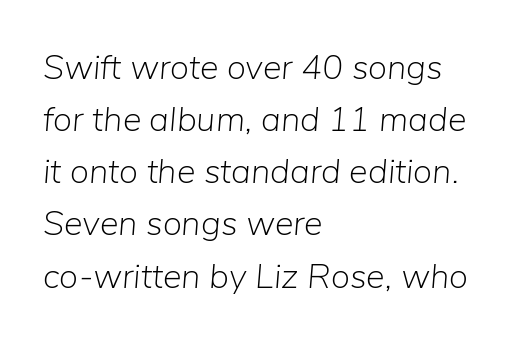
The image shows 35 px light type, italic (leaning right); set left-aligned, normal line spacing (1.49x), normal letter spacing, not underlined; low stroke contrast and a medium x-height.
